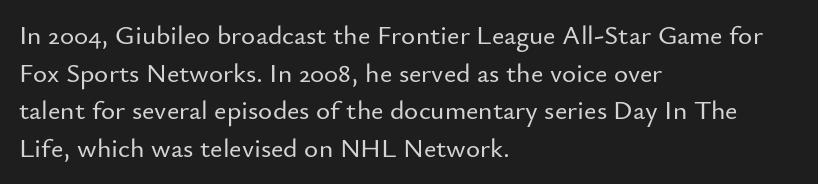
{"italic": "no", "underline": "no", "align": "left", "line_spacing": "normal", "line_spacing_ratio": 1.39, "letter_spacing": "normal", "letter_spacing_em": 0.0, "glyph_px": 27}
